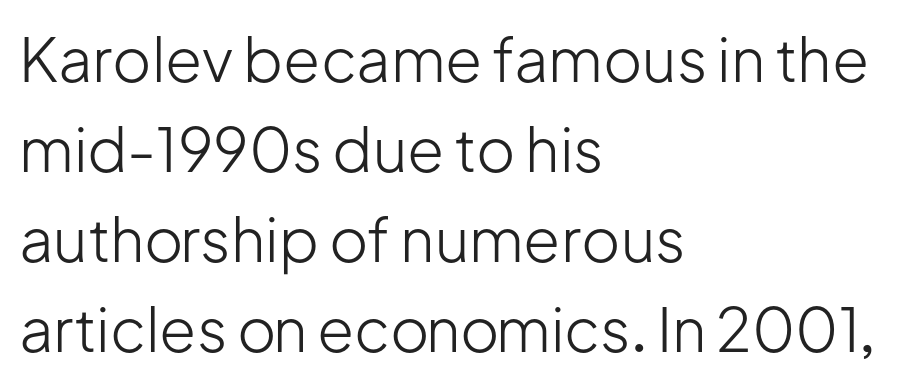
The ragged edge is on the right, which tells us the setting is flush left. Tracking value appears to be zero — textbook default spacing. The letters advance in unequal steps, a hallmark of proportional type. Characters remain perfectly vertical along every line.
